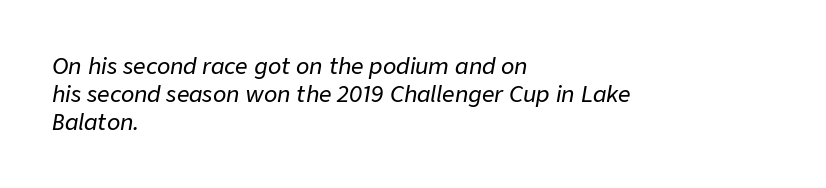
{"italic": "yes", "lean": "right", "slant_degrees": 9, "underline": "no", "align": "left", "line_spacing": "normal", "line_spacing_ratio": 1.27, "letter_spacing": "normal", "letter_spacing_em": 0.0, "glyph_px": 22}
